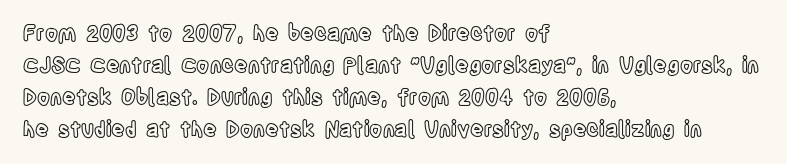
{"italic": "no", "underline": "no", "align": "left", "line_spacing": "normal", "line_spacing_ratio": 1.52, "letter_spacing": "normal", "letter_spacing_em": 0.0, "glyph_px": 21}
